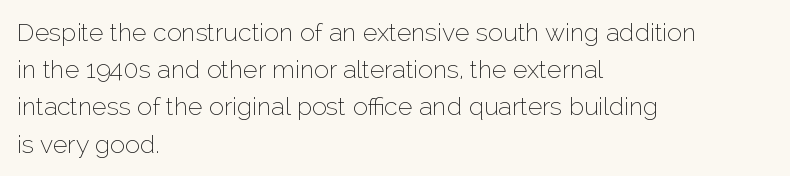
{"italic": "no", "bold": "no", "underline": "no", "align": "left", "line_spacing": "normal", "line_spacing_ratio": 1.49, "letter_spacing": "normal", "letter_spacing_em": 0.0, "glyph_px": 25}
